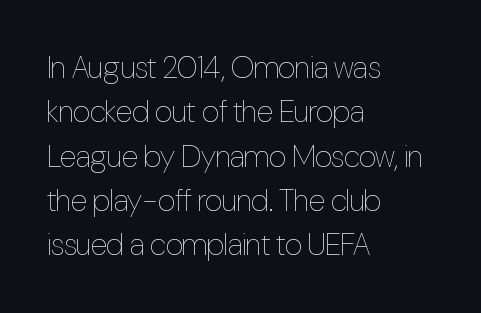
Q: Is the text bold? A: No.
Q: Is the text italic (slanted)? A: No, it is upright.
Q: Is the text underlined? A: No.
Q: How is the paragraph aligned? A: Left-aligned.
Q: Is the spacing between letters normal or unusually wide? A: Normal.
Q: Is the spacing between lines tight, normal or loose? A: Normal.
Q: Width (condensed, normal, or wide)? A: Condensed.
Q: Stroke contrast? A: Low.
Q: x-height? A: Medium.
Q: Monospaced? A: No.
